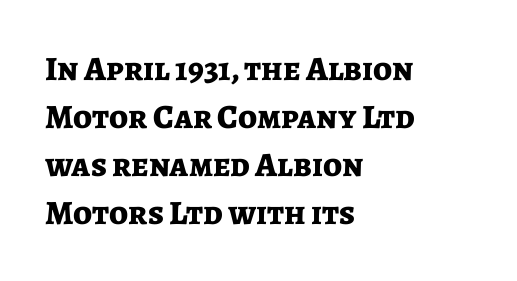
Every row of glyphs begins at an identical x-position on the left. The tracking reads as untouched default to a designer's eye. The designer left line spacing at the default. Anything drawn beneath the words? Only blank space. Type style note: lacks serifs.
